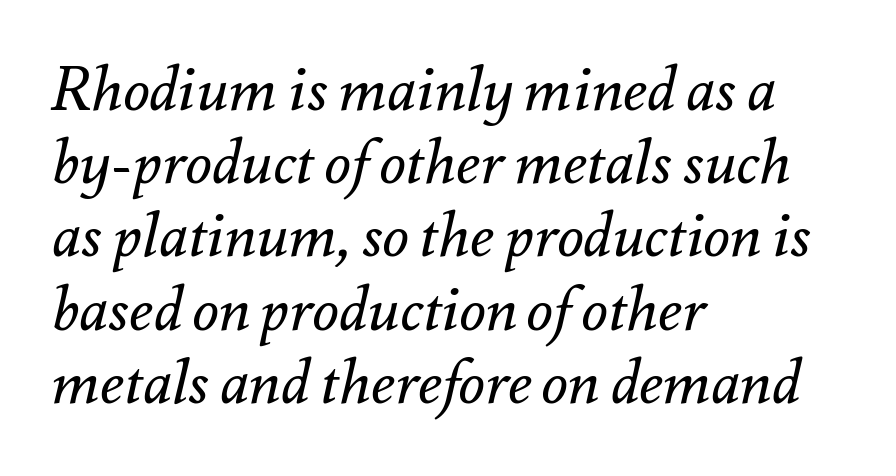
The image shows 61 px regular-weight type, italic (leaning right); set left-aligned, line spacing 1.2x, normal letter spacing, not underlined; medium stroke contrast and a small x-height.
